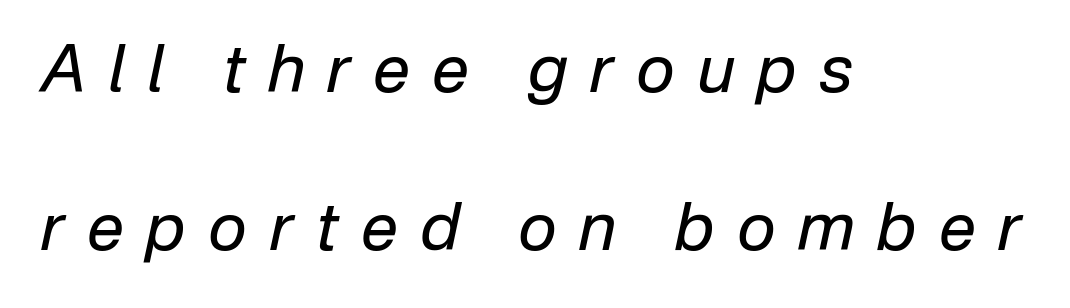
The image shows 66 px regular-weight type, italic (leaning right); set left-aligned, loose line spacing (2.4x), unusually wide letter spacing (+0.34 em), not underlined; low stroke contrast and a medium x-height.
